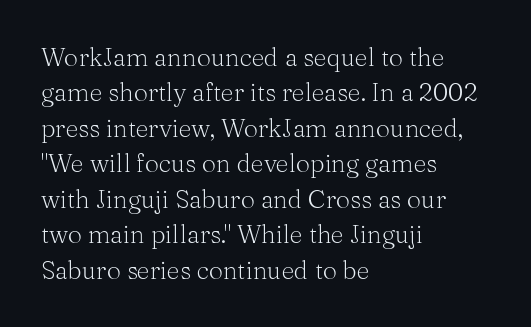
Plain, unruled lines of type. Is the type heavy? It reads as light-to-regular instead. Interline gaps are of average width in this sample. In terms of posture, this sample is upright. These lines are set flush left with a ragged right edge. Nothing unusual about the tracking: characters are spaced as the font intends.
